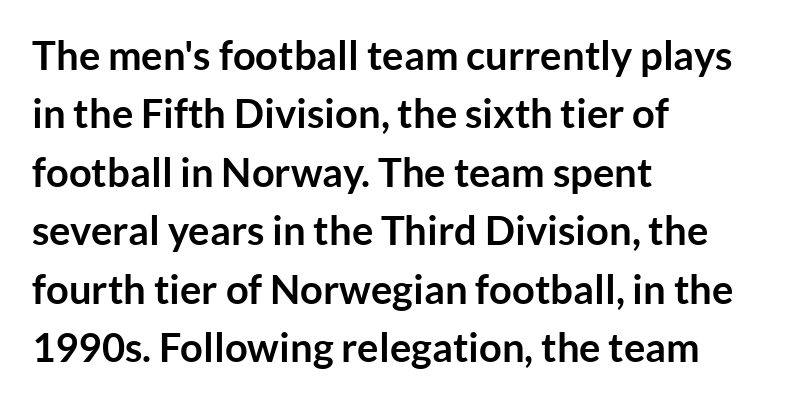
Q: Is the text bold? A: Yes.
Q: Is the text italic (slanted)? A: No, it is upright.
Q: Is the typeface a serif or a sans-serif typeface? A: Sans-serif.
Q: Is the text underlined? A: No.
Q: How is the paragraph aligned? A: Left-aligned.
Q: Is the spacing between letters normal or unusually wide? A: Normal.
Q: Is the spacing between lines tight, normal or loose? A: Normal.
Q: Width (condensed, normal, or wide)? A: Normal.
Q: Stroke contrast? A: Low.
Q: x-height? A: Medium.
Q: Monospaced? A: No.
